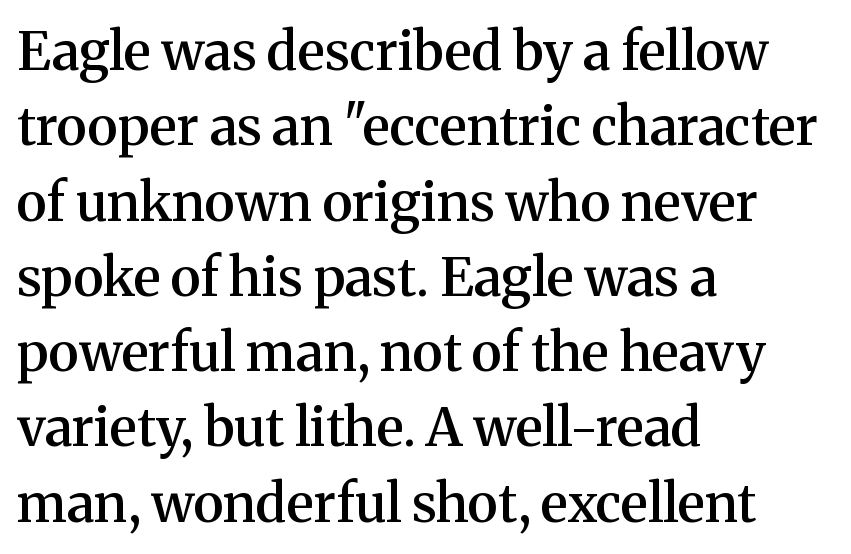
The image shows 53 px semibold serif type, upright; set left-aligned, normal line spacing (1.42x), normal letter spacing, not underlined; medium stroke contrast and a medium x-height.
